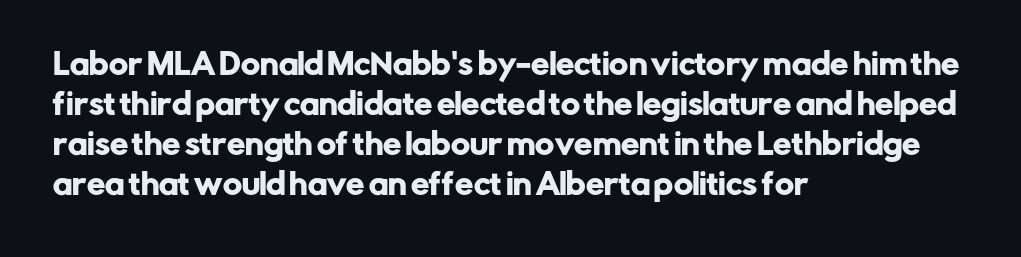
The image shows 29 px sans-serif type, upright; set left-aligned, normal line spacing (1.38x), normal letter spacing, not underlined; low stroke contrast and a medium x-height.
